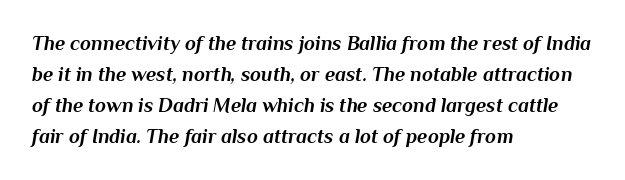
The image shows 20 px bold type, italic (leaning right); set left-aligned, normal line spacing (1.55x), normal letter spacing, not underlined.
